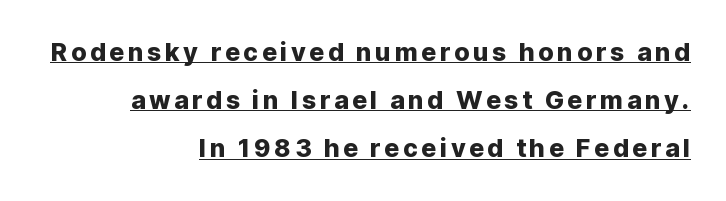
The image shows 25 px text type, upright; set right-aligned, loose line spacing (1.93x), underlined.
